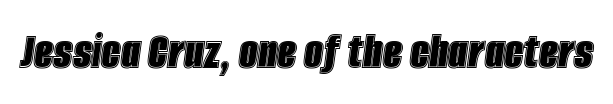
{"italic": "yes", "lean": "right", "slant_degrees": 8, "width": "condensed", "x_height": "large", "monospaced": "no", "underline": "no", "letter_spacing": "normal", "letter_spacing_em": 0.0, "glyph_px": 53}
